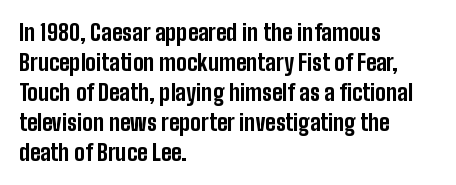
Italic: no, the glyphs are upright roman. Standard letterfit; no display-style spreading of the glyphs. Glance below the letters and you will spot only blank space. Its strokes are broad and dark, the hallmark of bold type.
